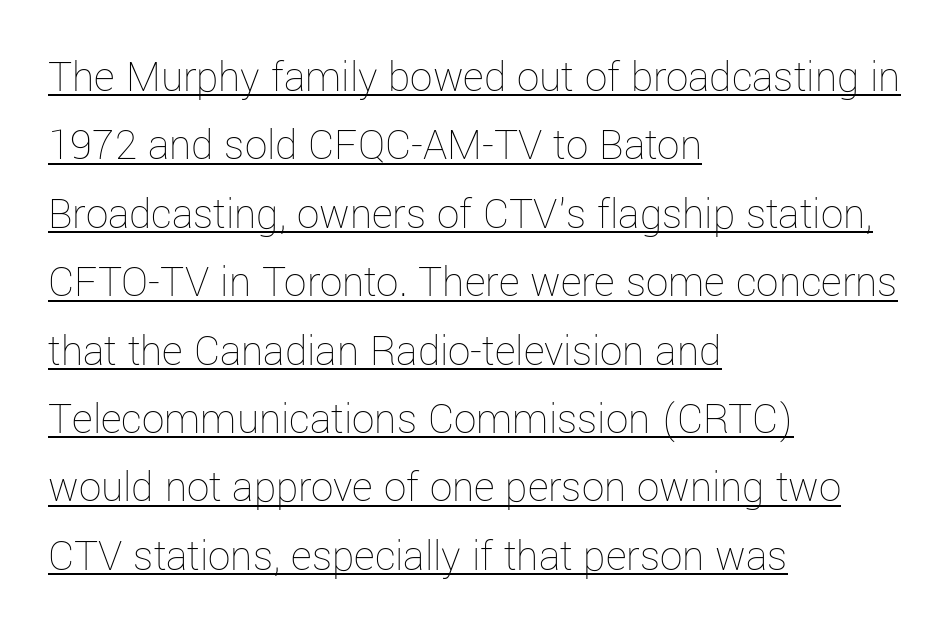
{"italic": "no", "bold": "no", "weight": "thin", "width": "normal", "stroke_contrast": "low", "x_height": "medium", "monospaced": "no", "underline": "yes", "align": "left", "line_spacing": "normal", "line_spacing_ratio": 1.52, "letter_spacing": "normal", "letter_spacing_em": 0.0, "glyph_px": 45}
